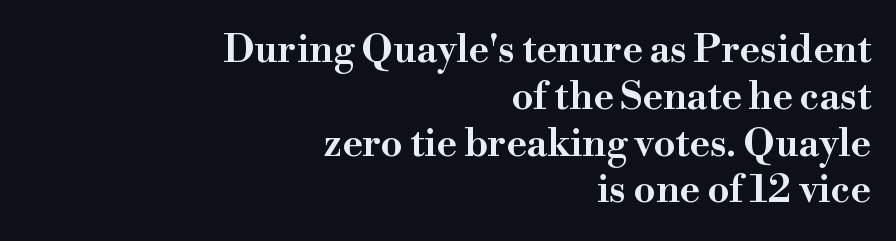
The image shows 39 px wide serif type, upright; set right-aligned, line spacing 1.2x, normal letter spacing, not underlined; high stroke contrast and a small x-height.
